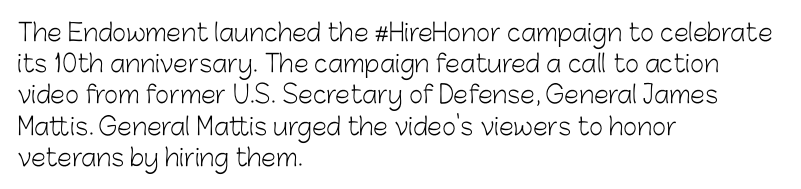
The image shows 24 px text type, upright; set left-aligned, normal line spacing (1.3x), normal letter spacing, not underlined.
